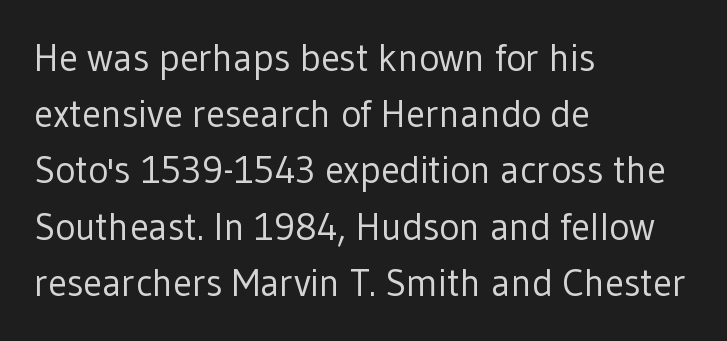
A roman cut, with each character standing at attention. The paragraph has a hard left edge and a soft right edge. This is not heavy type; no bold has been used. There is no visible air inserted between adjacent glyphs. Underline: absent. Notice how descenders clear the ascenders below comfortably — that's standard leading.
